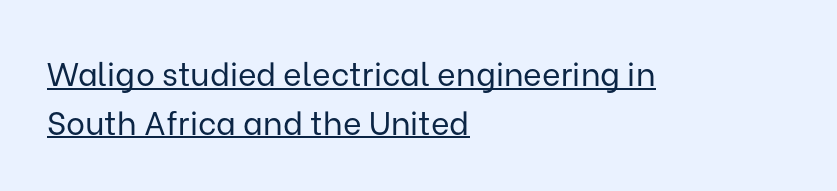
Spacing verdict: proportional, widths tailored to each character. Interline gaps are of average width in this sample. Each line starts at the same left margin while the right side varies. The horizontal fit of the characters is conventional and even. When letters stand straight like this, we call the style roman or upright.
